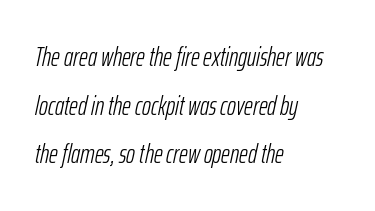
Q: Is the text bold? A: No.
Q: Is the text italic (slanted)? A: Yes, it leans right by about 12 degrees.
Q: Is the text underlined? A: No.
Q: How is the paragraph aligned? A: Left-aligned.
Q: Is the spacing between letters normal or unusually wide? A: Normal.
